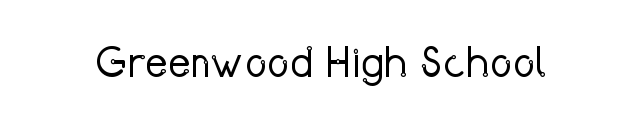
There is no visible air inserted between adjacent glyphs. The face used here is proportionally spaced, like ordinary book or web type. Descenders are the only things crossing below the line. Is this a sans? Yes — the strokes have no serifs. These lines were composed using upright roman letters. Nothing heavy about these letters — not bold at all.
